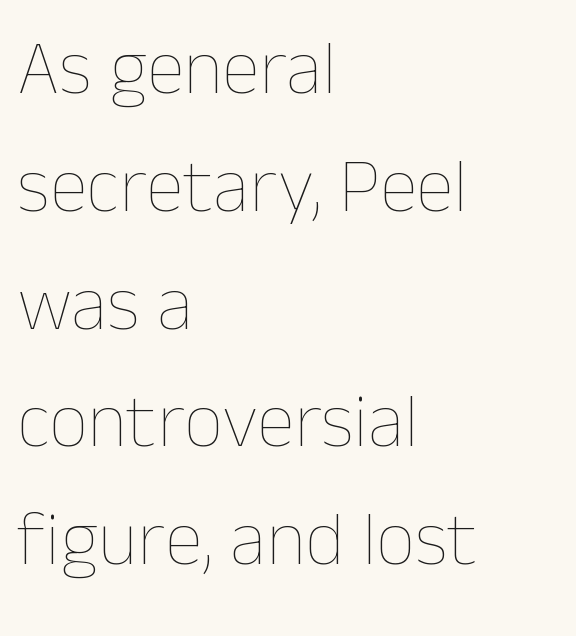
{"italic": "no", "bold": "no", "weight": "thin", "width": "normal", "stroke_contrast": "low", "x_height": "medium", "monospaced": "no", "underline": "no", "align": "left", "line_spacing": "normal", "line_spacing_ratio": 1.53, "letter_spacing": "normal", "letter_spacing_em": 0.0, "glyph_px": 77}
